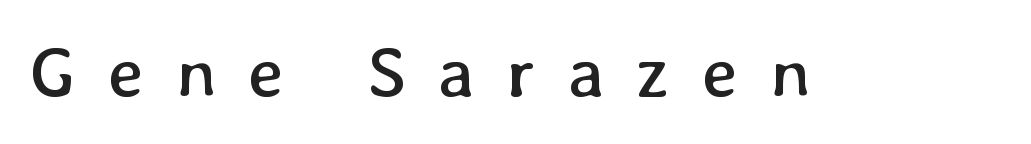
The image shows 71 px regular-weight type, upright; set unusually wide letter spacing (+0.45 em), not underlined; low stroke contrast and a medium x-height.
